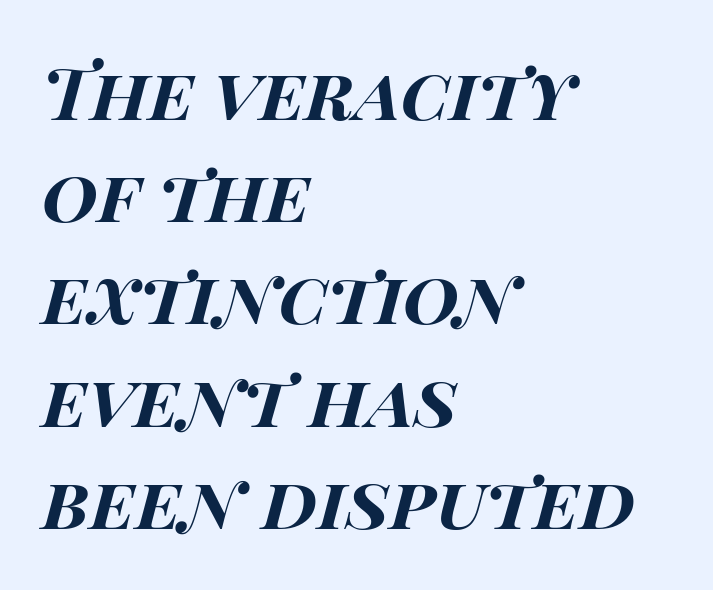
The image shows 72 px bold, wide type, italic (leaning right); set left-aligned, normal line spacing (1.42x), normal letter spacing, not underlined; high stroke contrast and a large x-height.
